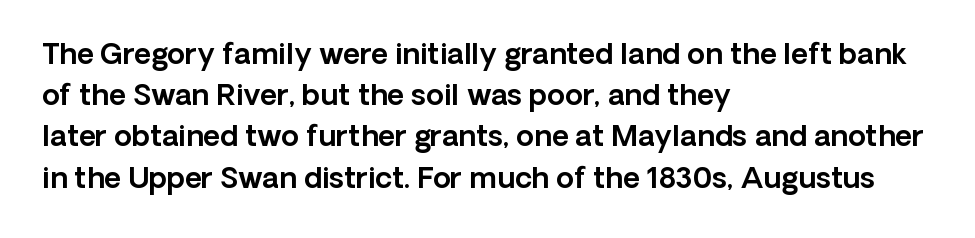
Look at the tracking — it's just the regular setting, nothing added. Regarding leading, the lines here are spaced in the standard way. The text was rendered using a sans face with plain stroke endings. This is the regular roman posture of the typeface. Here the designer chose a conventional face with non-uniform glyph widths.
